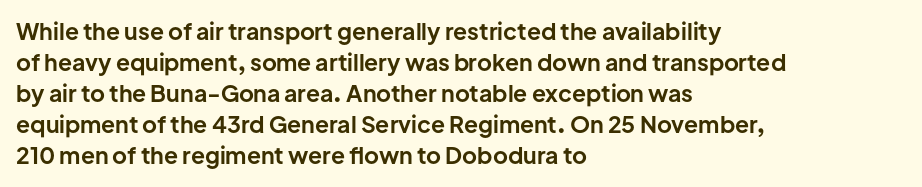
The image shows 23 px bold type, upright; set left-aligned, normal line spacing (1.35x), normal letter spacing, not underlined.
